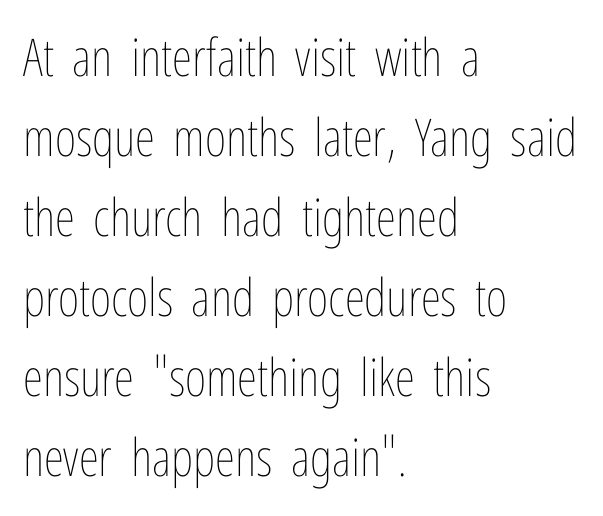
{"italic": "no", "bold": "no", "weight": "thin", "width": "condensed", "stroke_contrast": "low", "x_height": "medium", "monospaced": "no", "underline": "no", "align": "left", "line_spacing": "normal", "line_spacing_ratio": 1.54, "letter_spacing": "normal", "letter_spacing_em": 0.0, "glyph_px": 52}
